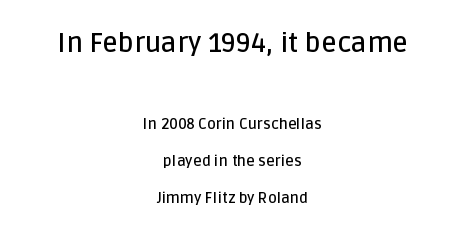
The image shows 27 px text type, upright; set centered, loose line spacing (2.47x), normal letter spacing, not underlined; the first (top) block is 1.8x larger.
